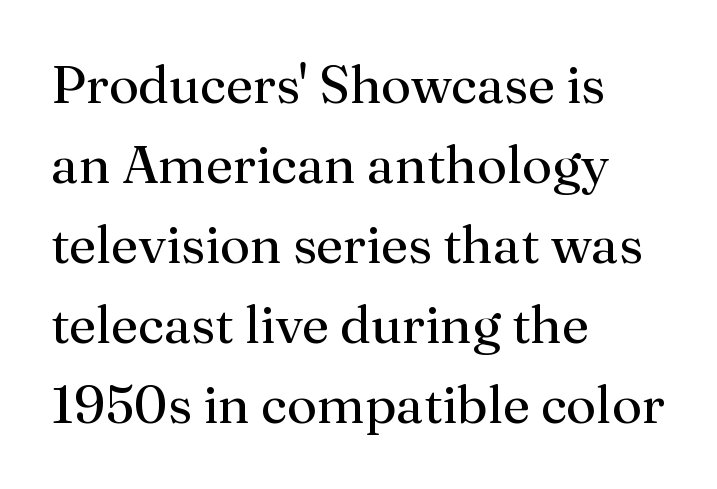
Q: Is the text bold? A: No.
Q: Is the text italic (slanted)? A: No, it is upright.
Q: Is the typeface a serif or a sans-serif typeface? A: Serif.
Q: Is the text underlined? A: No.
Q: How is the paragraph aligned? A: Left-aligned.
Q: Is the spacing between letters normal or unusually wide? A: Normal.
Q: Is the spacing between lines tight, normal or loose? A: Normal.
Q: Width (condensed, normal, or wide)? A: Normal.
Q: Stroke contrast? A: Medium.
Q: x-height? A: Medium.
Q: Monospaced? A: No.
